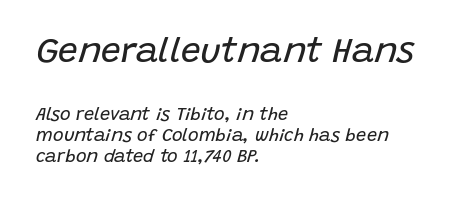
Q: Is the text bold? A: No.
Q: Is the text italic (slanted)? A: Yes, it leans right by about 15 degrees.
Q: Is the text underlined? A: No.
Q: How is the paragraph aligned? A: Left-aligned.
Q: Is the spacing between letters normal or unusually wide? A: Normal.
Q: Which block of text is set in a larger size, the first (top) or the second (bottom)? A: The first (top) one.
Q: Width (condensed, normal, or wide)? A: Normal.
Q: Stroke contrast? A: Low.
Q: x-height? A: Large.
Q: Monospaced? A: No.
